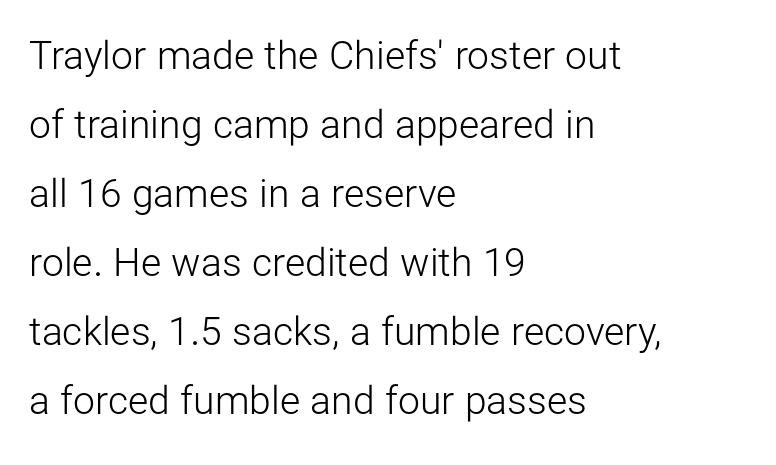
Q: Is the text bold? A: No.
Q: Is the text italic (slanted)? A: No, it is upright.
Q: Is the typeface a serif or a sans-serif typeface? A: Sans-serif.
Q: Is the text underlined? A: No.
Q: How is the paragraph aligned? A: Left-aligned.
Q: Is the spacing between letters normal or unusually wide? A: Normal.
Q: Width (condensed, normal, or wide)? A: Normal.
Q: Stroke contrast? A: Low.
Q: x-height? A: Medium.
Q: Monospaced? A: No.
